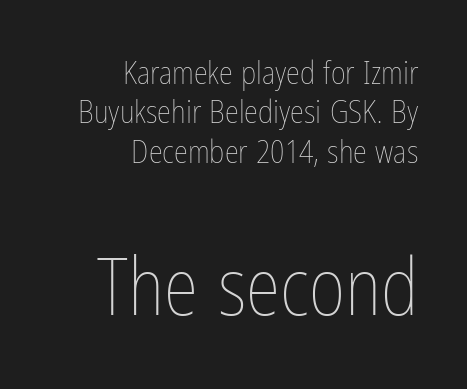
Q: Is the text bold? A: No.
Q: Is the text italic (slanted)? A: No, it is upright.
Q: Is the text underlined? A: No.
Q: How is the paragraph aligned? A: Right-aligned.
Q: Is the spacing between letters normal or unusually wide? A: Normal.
Q: Which block of text is set in a larger size, the first (top) or the second (bottom)? A: The second (bottom) one.
Q: Width (condensed, normal, or wide)? A: Condensed.
Q: Stroke contrast? A: Low.
Q: x-height? A: Medium.
Q: Monospaced? A: No.
